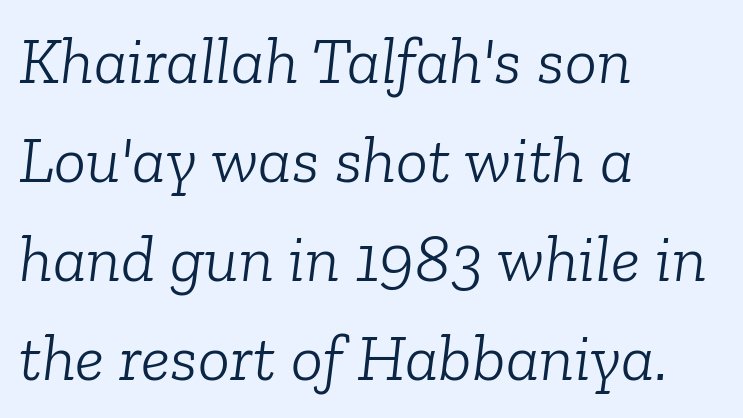
{"serif": "yes", "italic": "yes", "lean": "right", "slant_degrees": 6, "bold": "no", "weight": "light", "width": "normal", "stroke_contrast": "low", "x_height": "medium", "monospaced": "no", "underline": "no", "align": "left", "line_spacing": "normal", "line_spacing_ratio": 1.48, "letter_spacing": "normal", "letter_spacing_em": 0.0, "glyph_px": 67}
